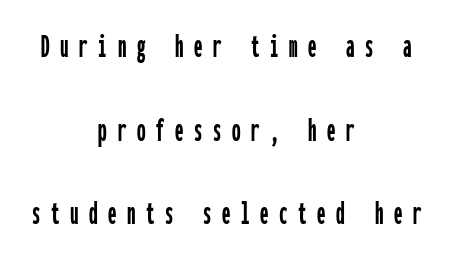
The image shows 34 px condensed sans-serif type, upright, monospaced; set centered, loose line spacing (2.46x), unusually wide letter spacing (+0.31 em), not underlined; low stroke contrast and a medium x-height.
